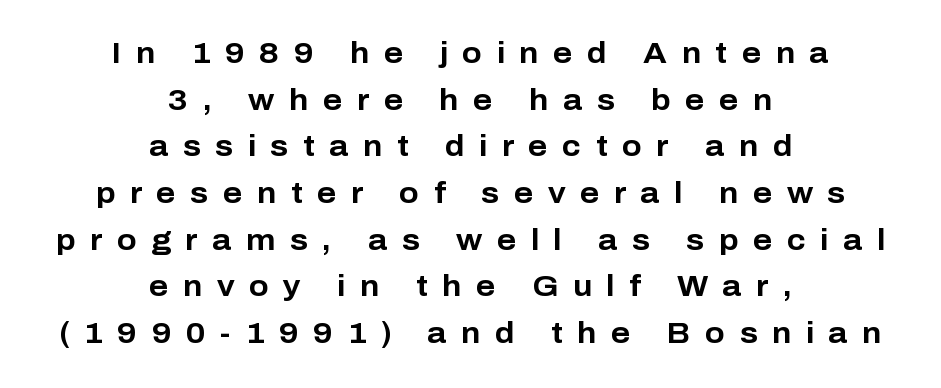
The image shows 29 px bold sans-serif type, upright; set centered, normal line spacing (1.61x), unusually wide letter spacing (+0.5 em), not underlined; low stroke contrast and a medium x-height.
